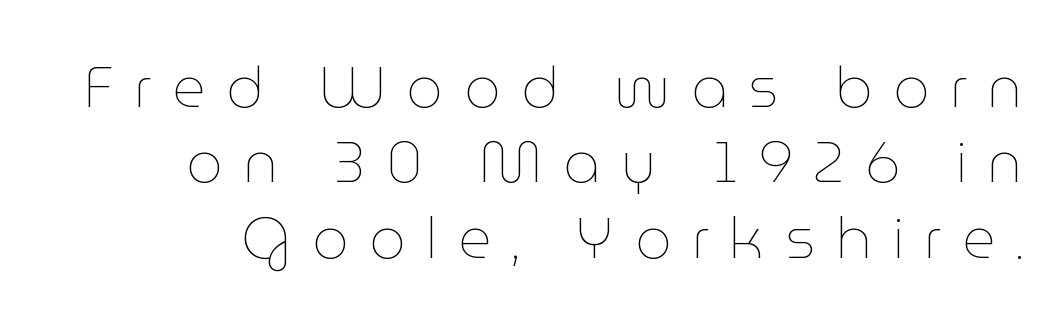
Q: Is the text bold? A: No.
Q: Is the text italic (slanted)? A: No, it is upright.
Q: Is the text underlined? A: No.
Q: Is the spacing between letters normal or unusually wide? A: Unusually wide.
Q: Is the spacing between lines tight, normal or loose? A: Normal.
Q: Width (condensed, normal, or wide)? A: Normal.
Q: Stroke contrast? A: Low.
Q: x-height? A: Medium.
Q: Monospaced? A: No.
